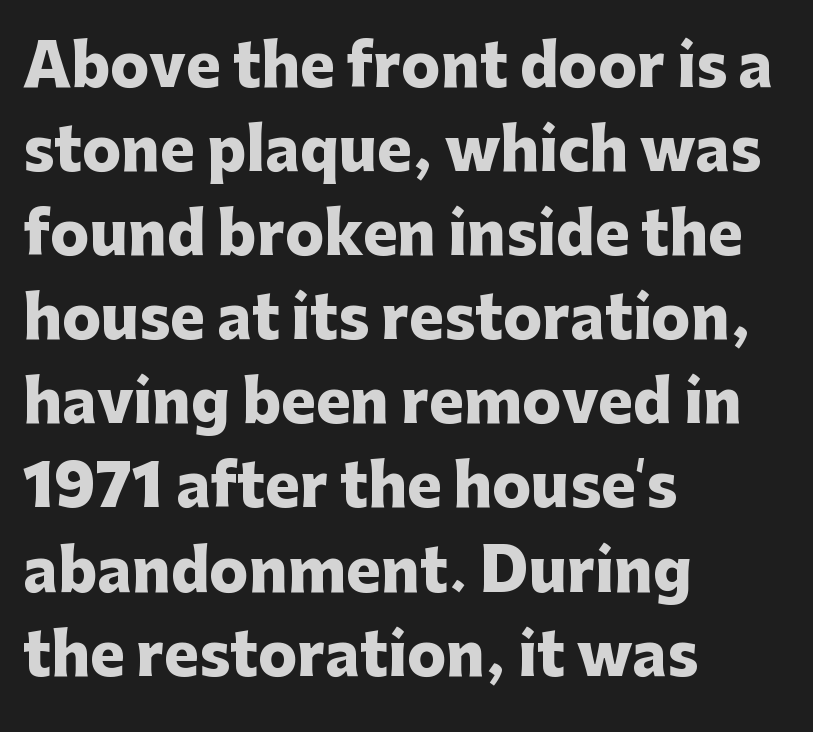
The image shows 58 px heavy sans-serif type, upright; set left-aligned, normal line spacing (1.45x), normal letter spacing, not underlined; low stroke contrast and a medium x-height.
